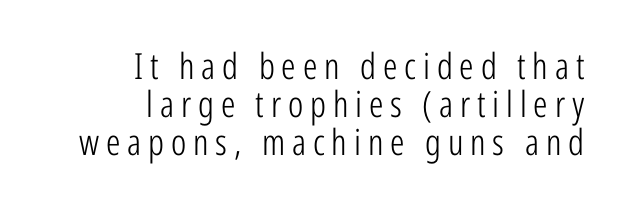
The weight tops out at a normal text grade. This is sans-serif lettering, the kind often seen on screens and signage. Has an underline been added? It has not. Each letter keeps its own natural width here, so spacing adapts to shape.
